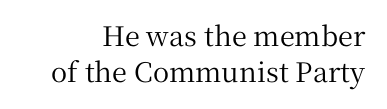
The image shows 27 px text type, upright; set normal line spacing (1.34x), normal letter spacing, not underlined.
